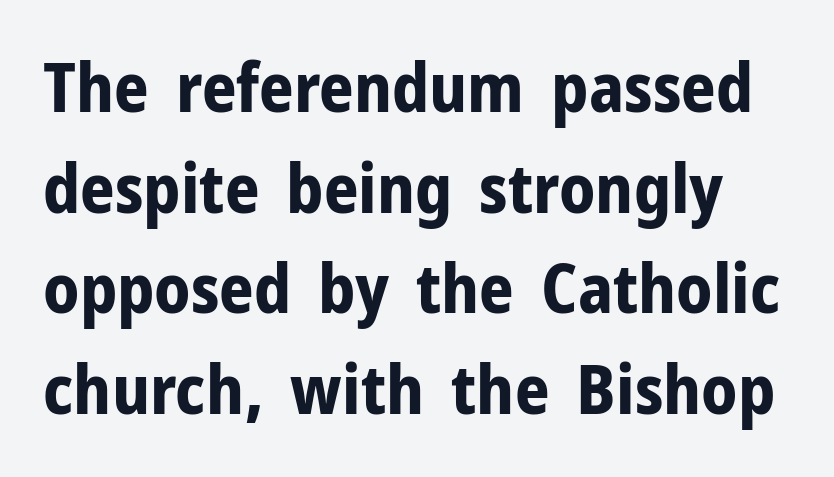
{"serif": "no", "italic": "no", "bold": "yes", "weight": "bold", "width": "normal", "stroke_contrast": "low", "x_height": "medium", "monospaced": "no", "underline": "no", "line_spacing": "normal", "line_spacing_ratio": 1.48, "letter_spacing": "normal", "letter_spacing_em": 0.0, "glyph_px": 68}
